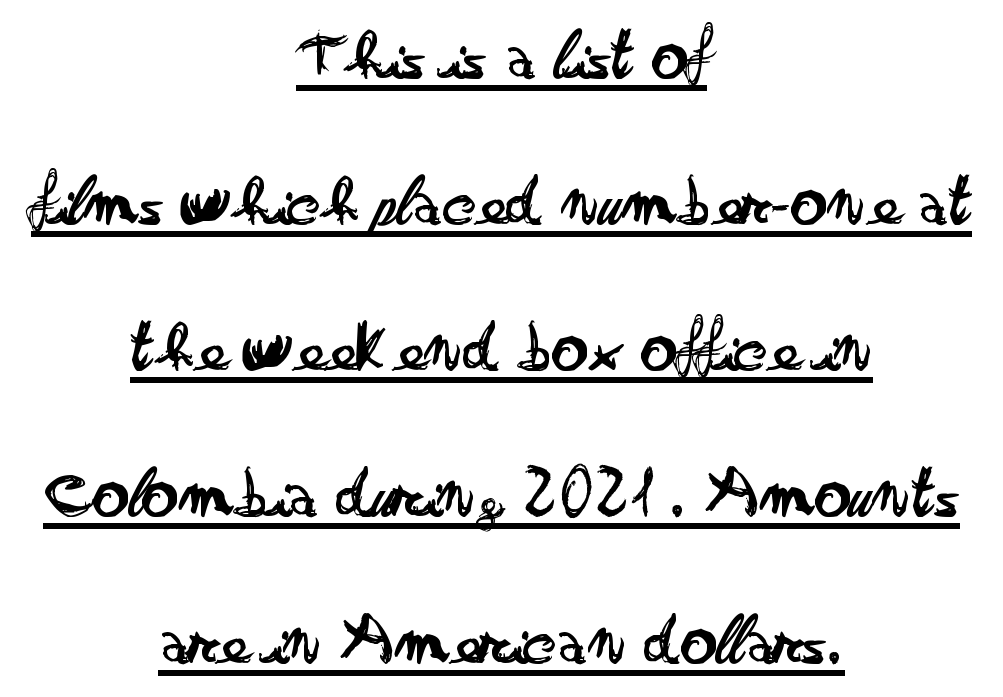
Students, note that the glyphs here touch the page at normal intervals. Rendered with straight, roman letterforms. The typesetter chose a symmetrical, centered arrangement here. The characters display no serif detailing; their extremities are plain.
